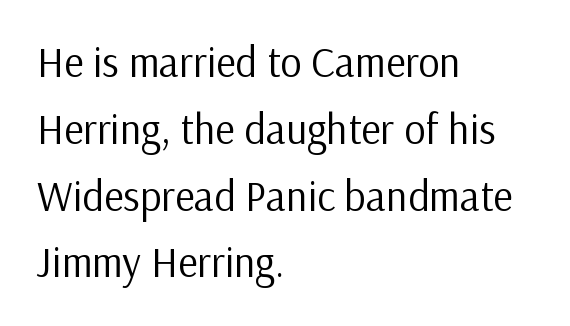
{"serif": "no", "italic": "no", "bold": "no", "weight": "regular", "width": "normal", "stroke_contrast": "low", "x_height": "medium", "monospaced": "no", "underline": "no", "align": "left", "line_spacing": "normal", "line_spacing_ratio": 1.59, "letter_spacing": "normal", "letter_spacing_em": 0.0, "glyph_px": 42}
